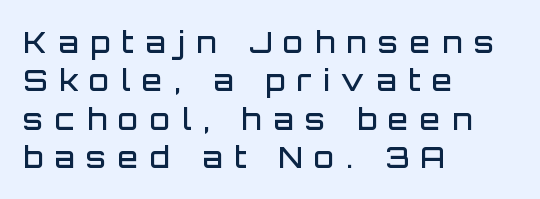
The image shows 29 px semibold sans-serif type, upright; set left-aligned, normal line spacing (1.32x), unusually wide letter spacing (+0.41 em), not underlined; low stroke contrast and a large x-height.
